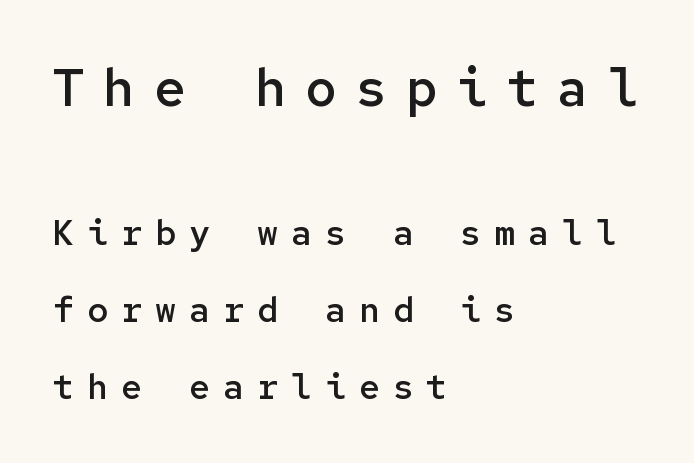
Designer's note — italics off, roman on. Look at the stroke-to-counter ratio: somewhat heavy, a semibold. Note: no serifs on the glyphs. Fixed-width glyphs throughout — classic coding-font behaviour. In CSS terms this would be text-align: left.
